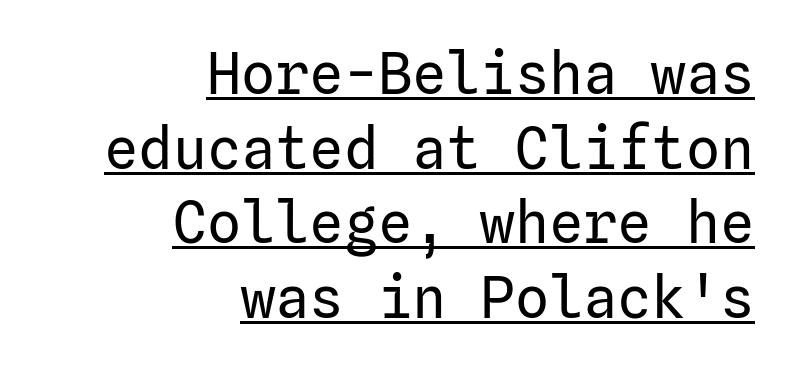
The image shows 57 px regular-weight sans-serif type, upright; set right-aligned, normal line spacing (1.31x), normal letter spacing, underlined; low stroke contrast and a medium x-height.
